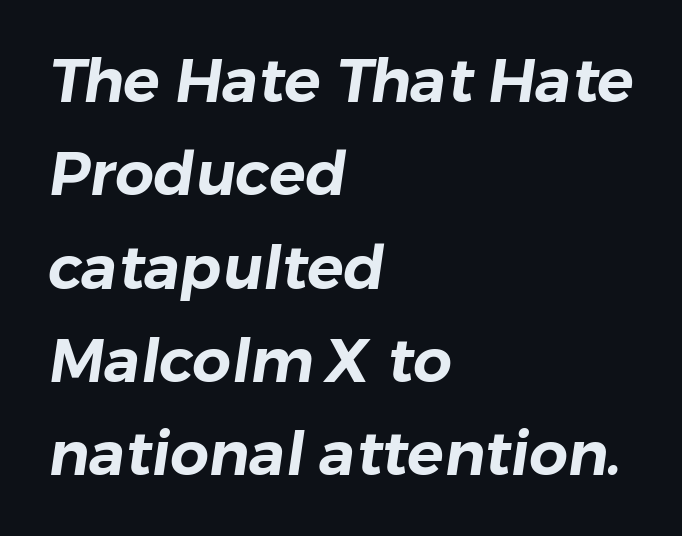
{"serif": "no", "width": "normal", "stroke_contrast": "low", "x_height": "medium", "monospaced": "no", "underline": "no", "align": "left", "line_spacing": "normal", "line_spacing_ratio": 1.53, "letter_spacing": "normal", "letter_spacing_em": 0.0, "glyph_px": 61}
